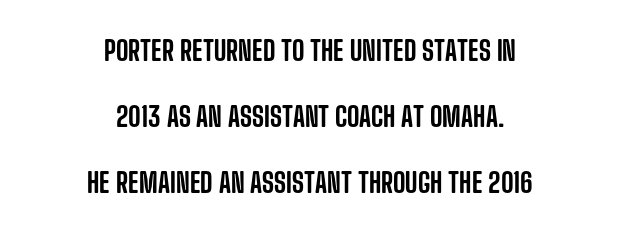
Q: Is the text italic (slanted)? A: No, it is upright.
Q: Is the text underlined? A: No.
Q: How is the paragraph aligned? A: Centered.
Q: Is the spacing between letters normal or unusually wide? A: Normal.
Q: Is the spacing between lines tight, normal or loose? A: Loose.
